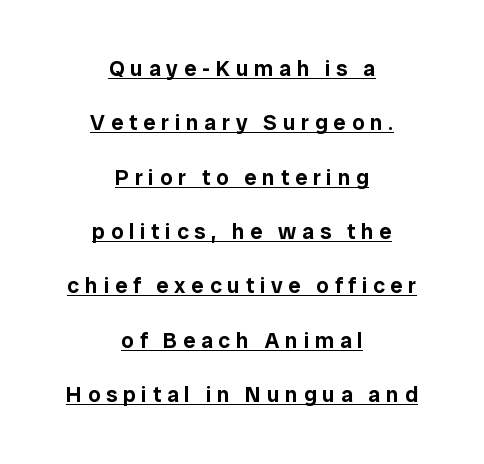
The image shows 22 px text type, upright; set centered, loose line spacing (2.47x), unusually wide letter spacing (+0.26 em), underlined.
